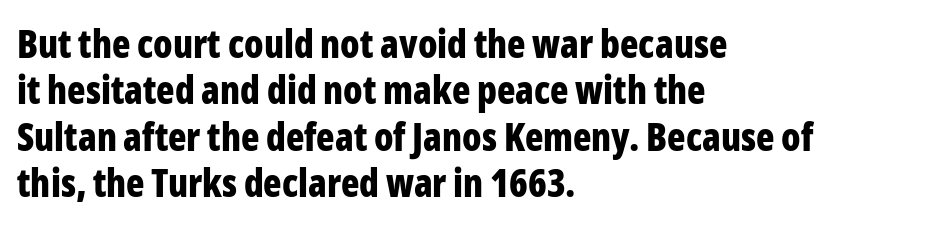
Q: Is the text bold? A: Yes.
Q: Is the text italic (slanted)? A: No, it is upright.
Q: Is the typeface a serif or a sans-serif typeface? A: Sans-serif.
Q: Is the text underlined? A: No.
Q: How is the paragraph aligned? A: Left-aligned.
Q: Is the spacing between letters normal or unusually wide? A: Normal.
Q: Width (condensed, normal, or wide)? A: Condensed.
Q: Stroke contrast? A: Low.
Q: x-height? A: Medium.
Q: Monospaced? A: No.
